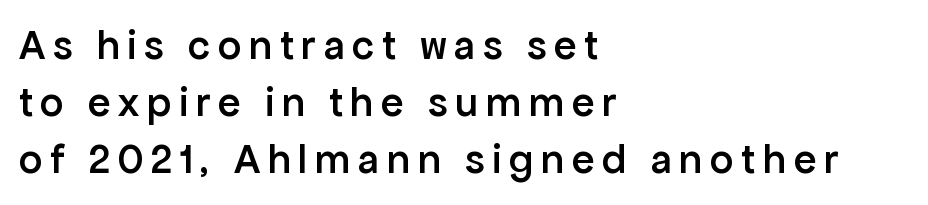
Q: Is the text bold? A: Semi-bold.
Q: Is the text italic (slanted)? A: No, it is upright.
Q: Is the typeface a serif or a sans-serif typeface? A: Sans-serif.
Q: Is the text underlined? A: No.
Q: How is the paragraph aligned? A: Left-aligned.
Q: Is the spacing between lines tight, normal or loose? A: Normal.
Q: Width (condensed, normal, or wide)? A: Normal.
Q: Stroke contrast? A: Low.
Q: x-height? A: Medium.
Q: Monospaced? A: No.
